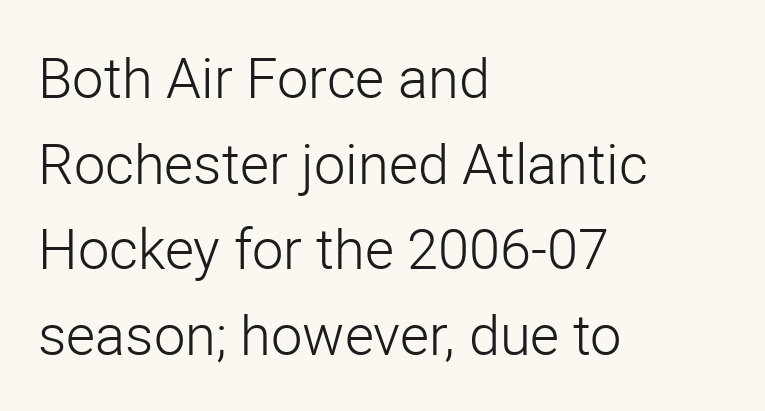
The strip under each line holds only bare page. The rendering uses natural spacing where letterforms have individual widths. Each line starts at the same left margin while the right side varies. It's the straight-up-and-down kind of type. Serif or sans? Sans — the stroke terminals are bare.
